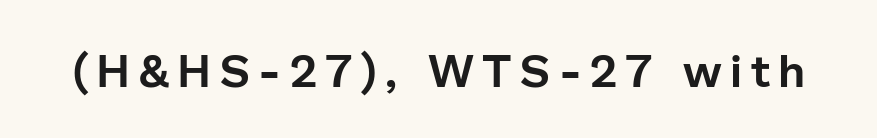
Q: Is the text italic (slanted)? A: No, it is upright.
Q: Is the typeface a serif or a sans-serif typeface? A: Sans-serif.
Q: Is the text underlined? A: No.
Q: Width (condensed, normal, or wide)? A: Normal.
Q: Stroke contrast? A: Low.
Q: x-height? A: Medium.
Q: Monospaced? A: No.
